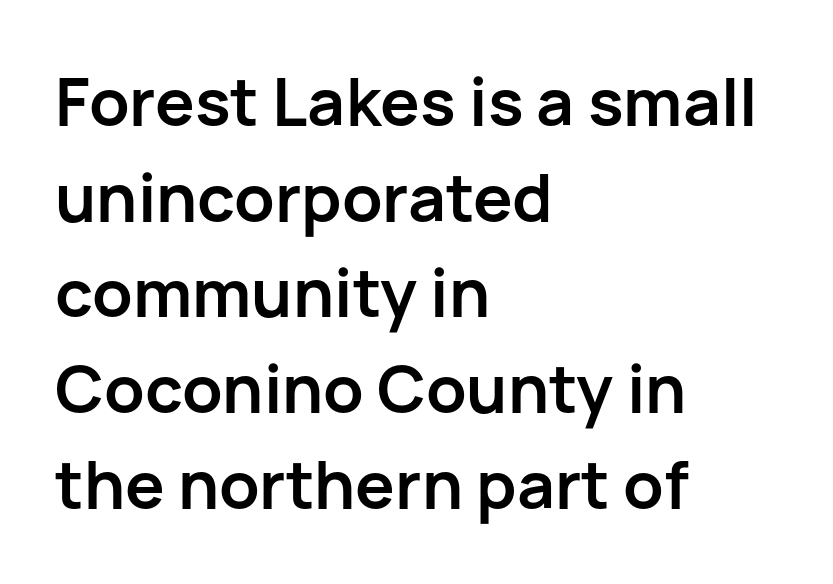
Q: Is the text bold? A: Yes.
Q: Is the text italic (slanted)? A: No, it is upright.
Q: Is the typeface a serif or a sans-serif typeface? A: Sans-serif.
Q: Is the text underlined? A: No.
Q: How is the paragraph aligned? A: Left-aligned.
Q: Is the spacing between letters normal or unusually wide? A: Normal.
Q: Is the spacing between lines tight, normal or loose? A: Normal.
Q: Width (condensed, normal, or wide)? A: Normal.
Q: Stroke contrast? A: Low.
Q: x-height? A: Medium.
Q: Monospaced? A: No.
